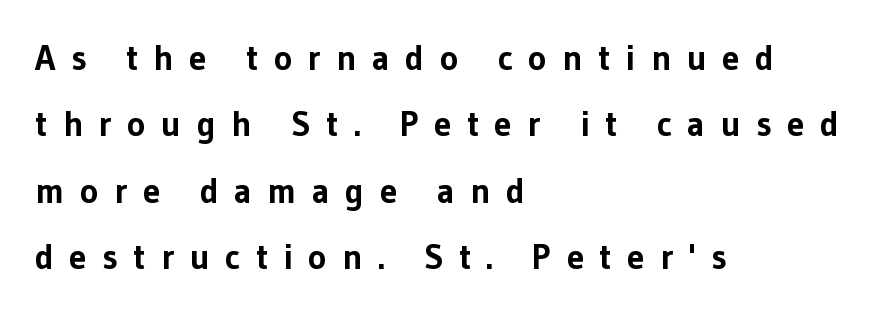
Q: Is the text bold? A: Yes.
Q: Is the text italic (slanted)? A: No, it is upright.
Q: Is the typeface a serif or a sans-serif typeface? A: Sans-serif.
Q: Is the text underlined? A: No.
Q: How is the paragraph aligned? A: Left-aligned.
Q: Is the spacing between letters normal or unusually wide? A: Unusually wide.
Q: Is the spacing between lines tight, normal or loose? A: Loose.
Q: Width (condensed, normal, or wide)? A: Normal.
Q: Stroke contrast? A: Low.
Q: x-height? A: Medium.
Q: Monospaced? A: No.
